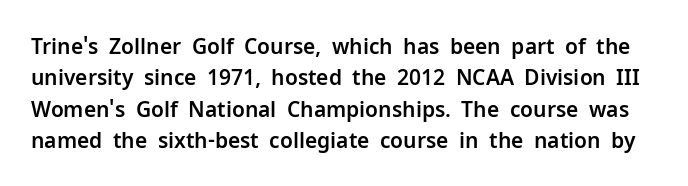
Q: Is the text italic (slanted)? A: No, it is upright.
Q: Is the text underlined? A: No.
Q: Is the spacing between letters normal or unusually wide? A: Normal.
Q: Is the spacing between lines tight, normal or loose? A: Normal.
